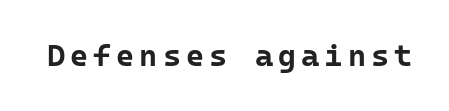
{"serif": "no", "italic": "no", "bold": "yes", "weight": "bold", "width": "normal", "stroke_contrast": "low", "x_height": "medium", "monospaced": "yes", "underline": "no", "glyph_px": 31}
